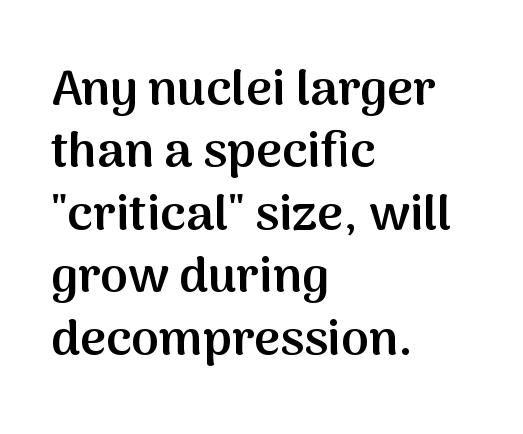
These lines keep a tight, regular rhythm from letter to letter. Quick note: interline space is typical. Look at the bottom of the vertical strokes: they stop flat, with no serifs. Honestly, there is no underline to notice here at all. The glyphs have the mass of a demibold cut, below bold. This sample has the flowing, uneven cadence of proportional lettering.
